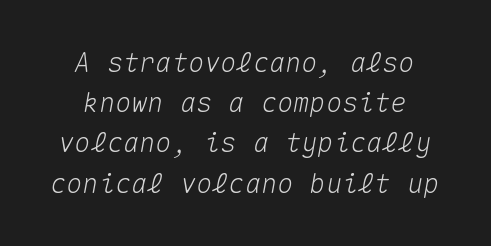
The image shows 27 px text type, italic (leaning right); set centered, normal line spacing (1.49x), normal letter spacing, not underlined.
